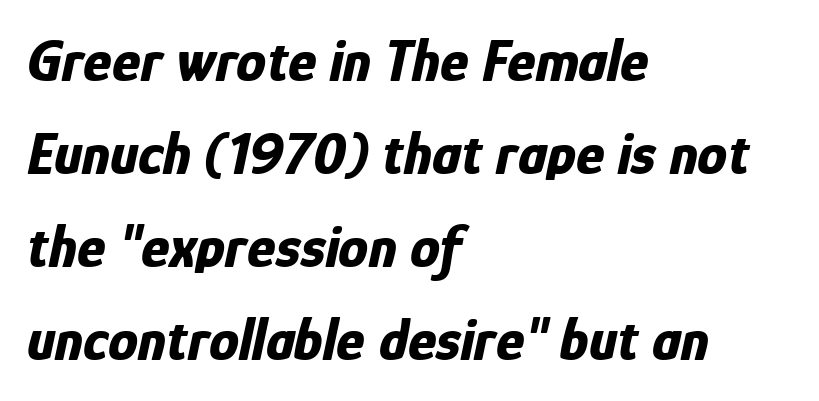
Q: Is the text bold? A: Yes.
Q: Is the text italic (slanted)? A: Yes, it leans right by about 12 degrees.
Q: Is the text underlined? A: No.
Q: How is the paragraph aligned? A: Left-aligned.
Q: Is the spacing between letters normal or unusually wide? A: Normal.
Q: Is the spacing between lines tight, normal or loose? A: Normal.
Q: Width (condensed, normal, or wide)? A: Condensed.
Q: Stroke contrast? A: Low.
Q: x-height? A: Medium.
Q: Monospaced? A: No.
